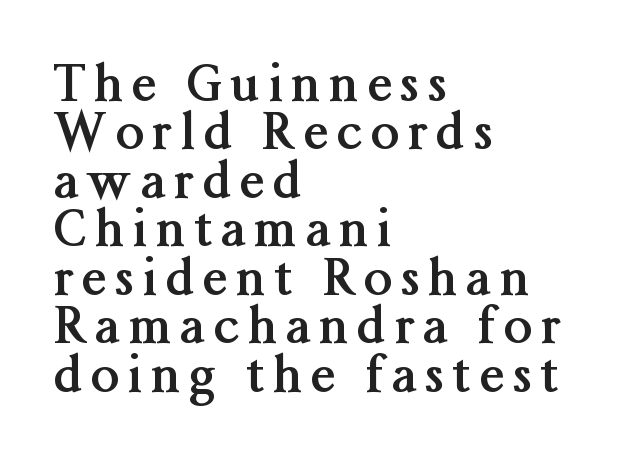
The image shows 50 px semibold serif type, upright; set left-aligned, tight line spacing (0.97x), not underlined; medium stroke contrast and a medium x-height.
